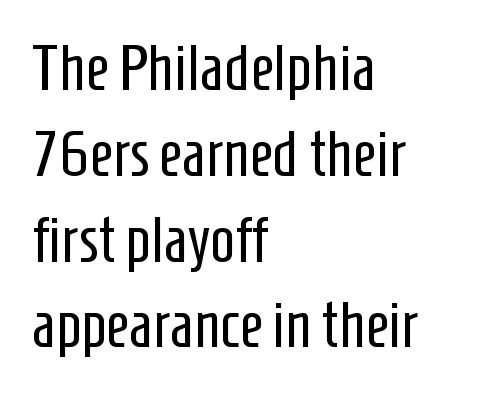
{"serif": "no", "italic": "no", "bold": "no", "weight": "regular", "width": "condensed", "stroke_contrast": "low", "x_height": "medium", "monospaced": "no", "underline": "no", "align": "left", "line_spacing": "normal", "line_spacing_ratio": 1.32, "letter_spacing": "normal", "letter_spacing_em": 0.0, "glyph_px": 65}
